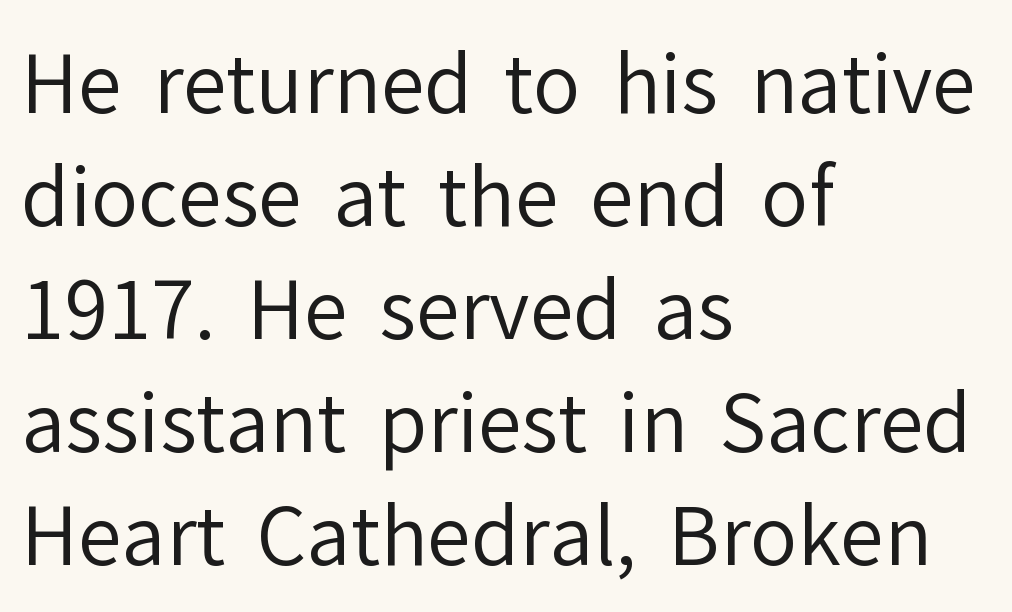
The image shows 79 px regular-weight sans-serif type, upright; set left-aligned, normal line spacing (1.43x), normal letter spacing, not underlined; low stroke contrast and a medium x-height.
